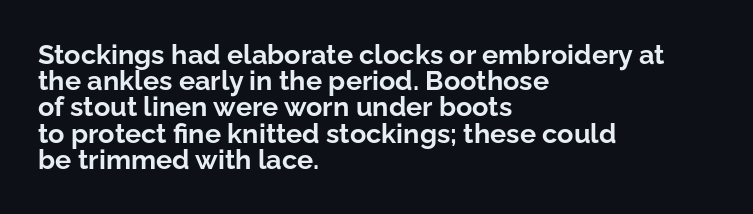
The image shows 27 px bold type, upright; set left-aligned, tight line spacing (0.97x), normal letter spacing, not underlined.
